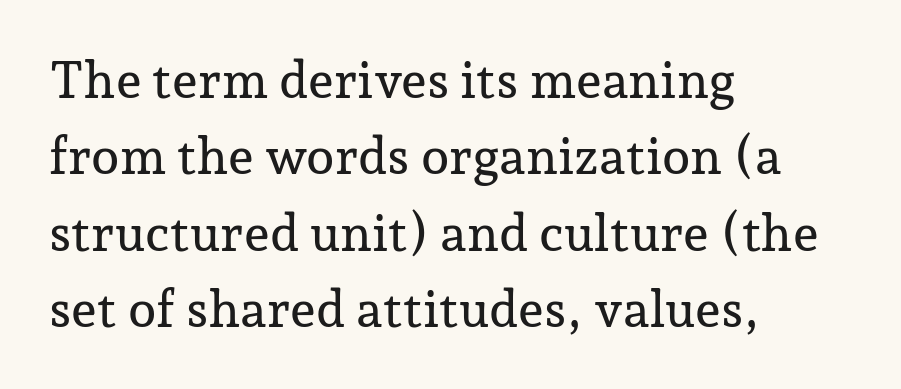
The image shows 51 px serif type, upright; set left-aligned, normal line spacing (1.5x), normal letter spacing, not underlined; low stroke contrast and a medium x-height.
